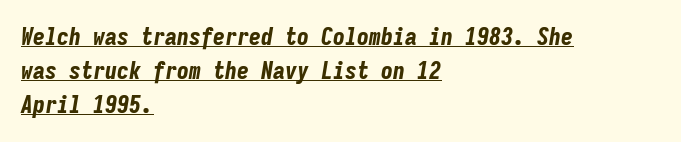
The image shows 24 px bold type, italic (leaning right); set left-aligned, normal line spacing (1.42x), normal letter spacing, underlined.
